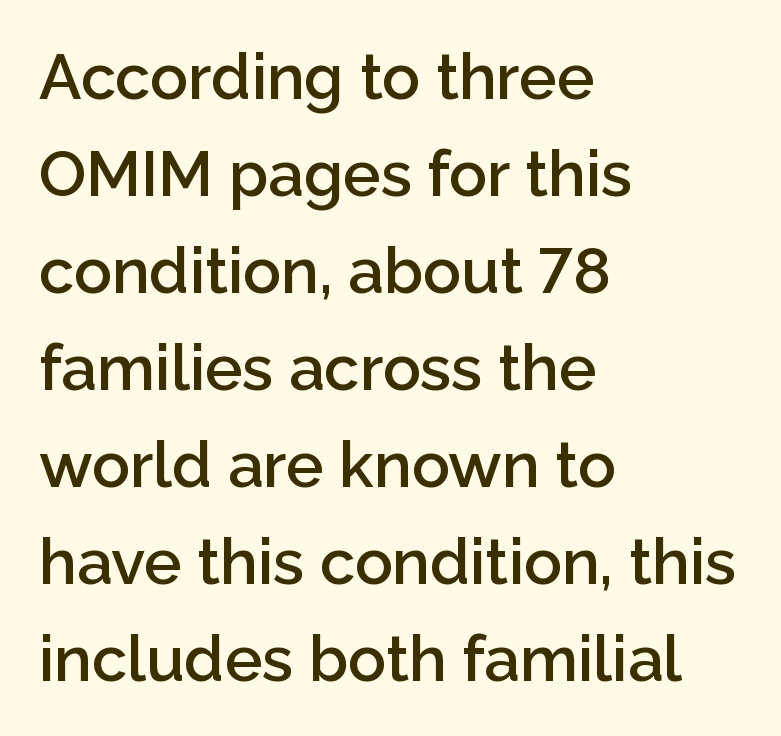
The image shows 63 px semibold sans-serif type, upright; set left-aligned, normal line spacing (1.54x), normal letter spacing, not underlined; low stroke contrast and a medium x-height.
